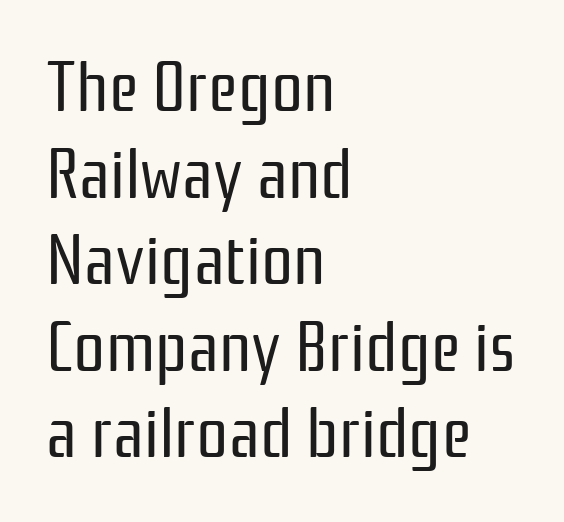
Q: Is the text bold? A: No.
Q: Is the text italic (slanted)? A: No, it is upright.
Q: Is the typeface a serif or a sans-serif typeface? A: Sans-serif.
Q: Is the text underlined? A: No.
Q: How is the paragraph aligned? A: Left-aligned.
Q: Is the spacing between letters normal or unusually wide? A: Normal.
Q: Width (condensed, normal, or wide)? A: Condensed.
Q: Stroke contrast? A: Low.
Q: x-height? A: Medium.
Q: Monospaced? A: No.
